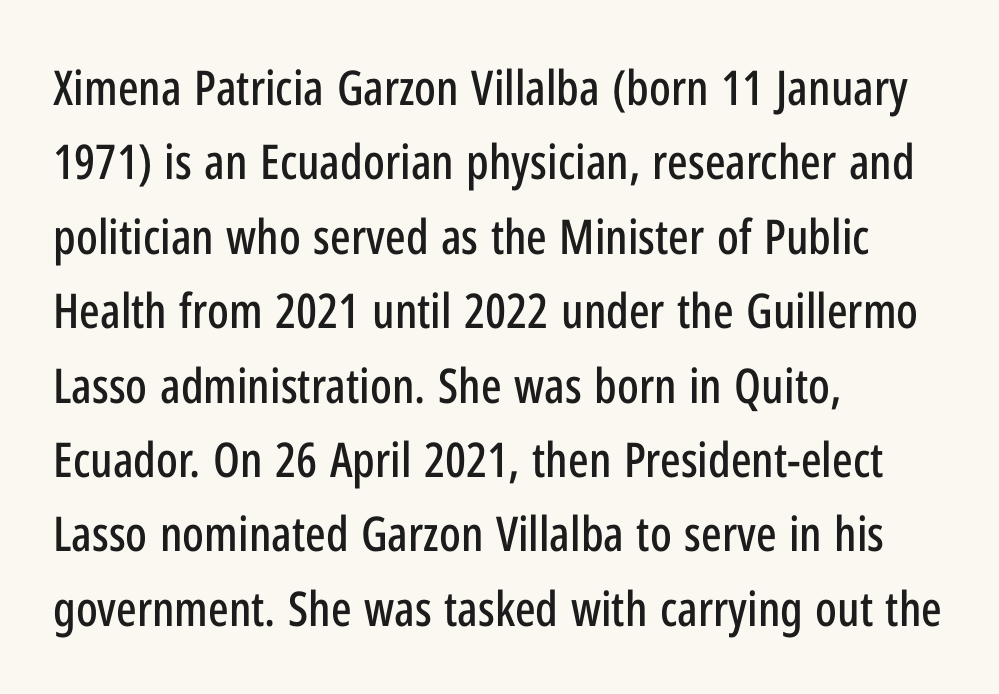
Do the characters align in a grid? No, the font is proportional. Classification — sans serif. The words here are not underlined. Successive baselines arrive at the customary interval. Does the lettering tilt? It doesn't — this is upright. Notice how the passage keeps a crisp vertical edge on the left only.
